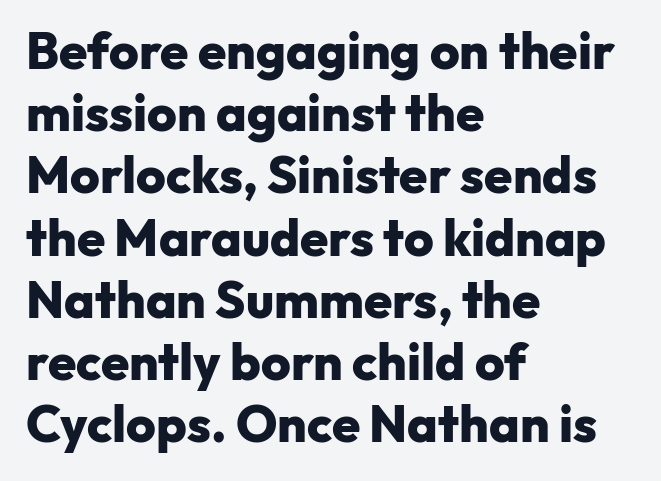
Q: Is the text bold? A: Yes.
Q: Is the text italic (slanted)? A: No, it is upright.
Q: Is the typeface a serif or a sans-serif typeface? A: Sans-serif.
Q: Is the text underlined? A: No.
Q: How is the paragraph aligned? A: Left-aligned.
Q: Is the spacing between letters normal or unusually wide? A: Normal.
Q: Width (condensed, normal, or wide)? A: Normal.
Q: Stroke contrast? A: Low.
Q: x-height? A: Medium.
Q: Monospaced? A: No.
